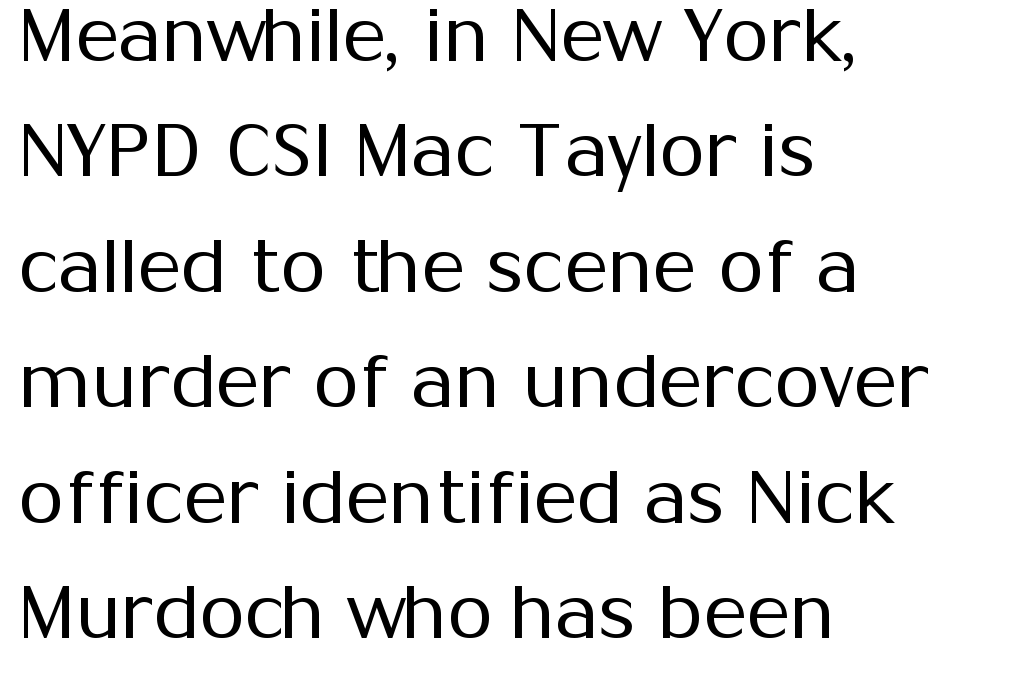
The image shows 74 px regular-weight sans-serif type, upright; set left-aligned, normal line spacing (1.56x), normal letter spacing, not underlined; medium stroke contrast and a medium x-height.
